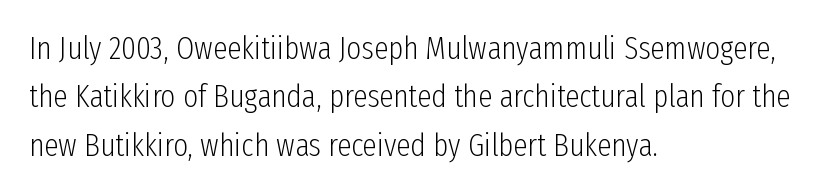
The image shows 32 px light, condensed sans-serif type, upright; set left-aligned, normal line spacing (1.51x), normal letter spacing, not underlined; low stroke contrast and a medium x-height.
